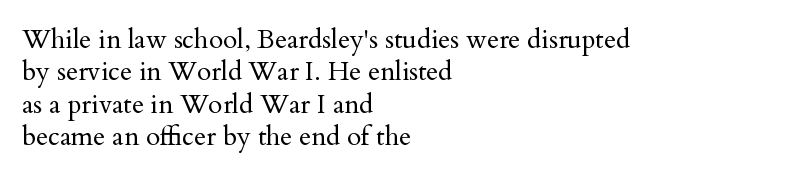
{"italic": "no", "bold": "no", "underline": "no", "align": "left", "line_spacing": "normal", "line_spacing_ratio": 1.25, "letter_spacing": "normal", "letter_spacing_em": 0.0, "glyph_px": 26}
